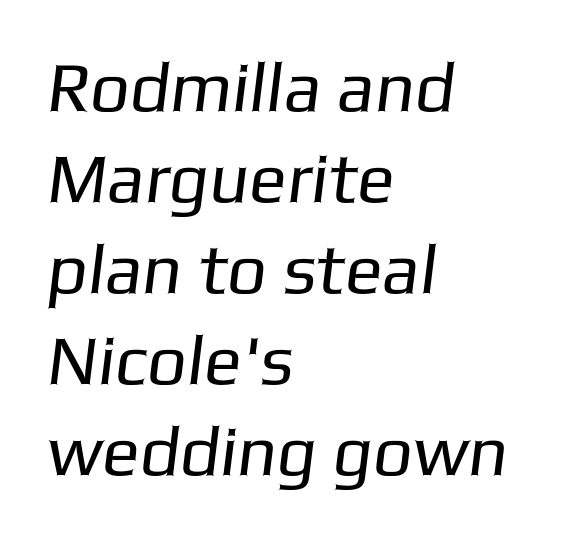
The image shows 70 px regular-weight sans-serif type; set left-aligned, normal line spacing (1.3x), normal letter spacing, not underlined; low stroke contrast and a medium x-height.
